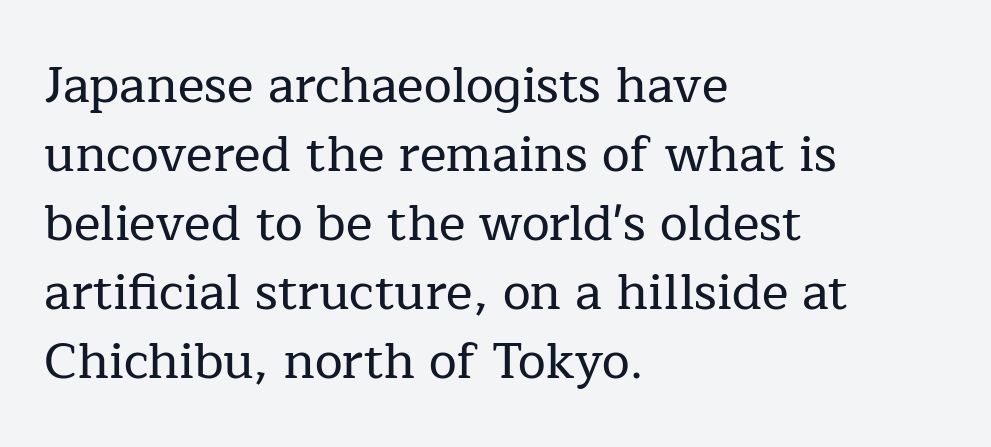
The image shows 50 px serif type, upright; set left-aligned, normal line spacing (1.38x), normal letter spacing, not underlined; low stroke contrast and a medium x-height.
